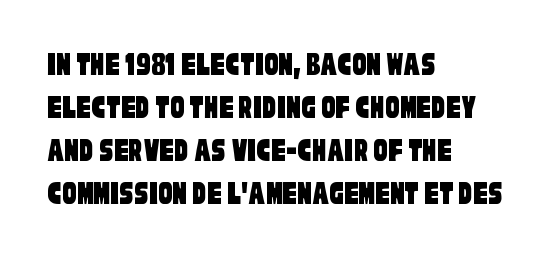
These lines are set flush left with a ragged right edge. Note the varied advance widths — an 'i' is clearly narrower than an 'm'. A sans-serif font was chosen for this passage. The gap between lines stays unmarked.
